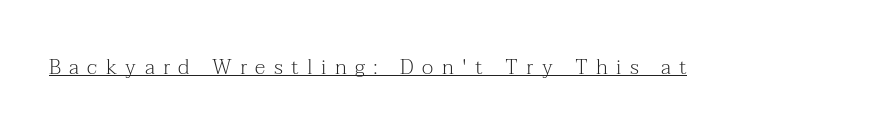
Q: Is the text bold? A: No.
Q: Is the text italic (slanted)? A: No, it is upright.
Q: Is the text underlined? A: Yes.
Q: Is the spacing between letters normal or unusually wide? A: Unusually wide.
